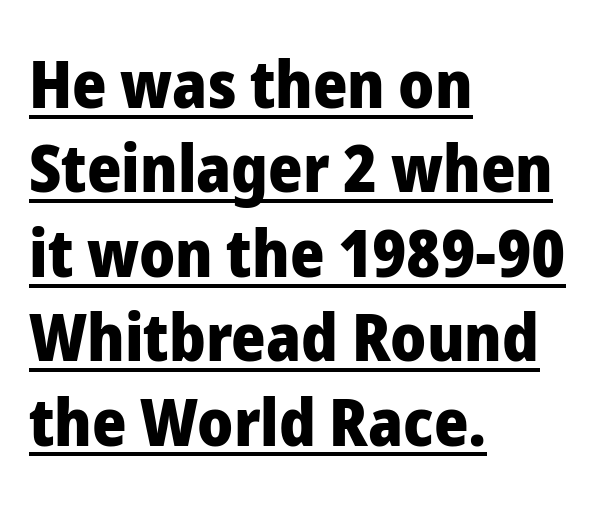
In CSS terms this would be text-align: left. Each word holds together tightly as a unit, with standard inter-letter gaps. Is there much room between lines? A standard amount, neither cramped nor airy. The passage shown is typed in a proportional face where columns would drift. The lettering is marked with a stroke running underneath it.
